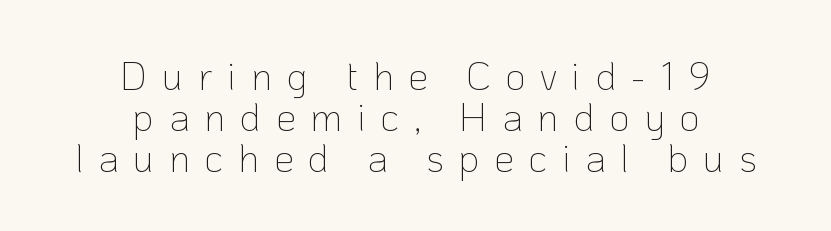
{"serif": "no", "italic": "no", "bold": "no", "weight": "thin", "width": "normal", "stroke_contrast": "low", "x_height": "medium", "monospaced": "no", "underline": "no", "align": "center", "line_spacing": "tight", "line_spacing_ratio": 1.05, "letter_spacing": "wide", "letter_spacing_em": 0.38, "glyph_px": 39}
